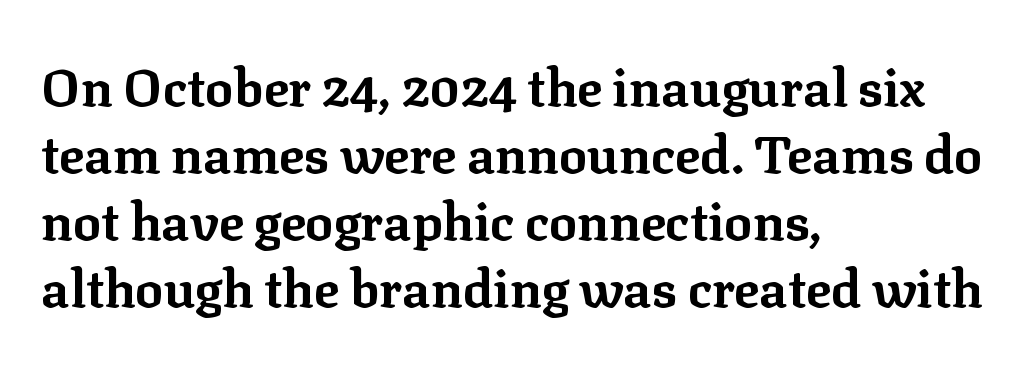
{"serif": "yes", "italic": "no", "bold": "yes", "weight": "bold", "width": "normal", "stroke_contrast": "low", "x_height": "medium", "monospaced": "no", "underline": "no", "align": "left", "line_spacing": "normal", "line_spacing_ratio": 1.29, "letter_spacing": "normal", "letter_spacing_em": 0.0, "glyph_px": 52}
